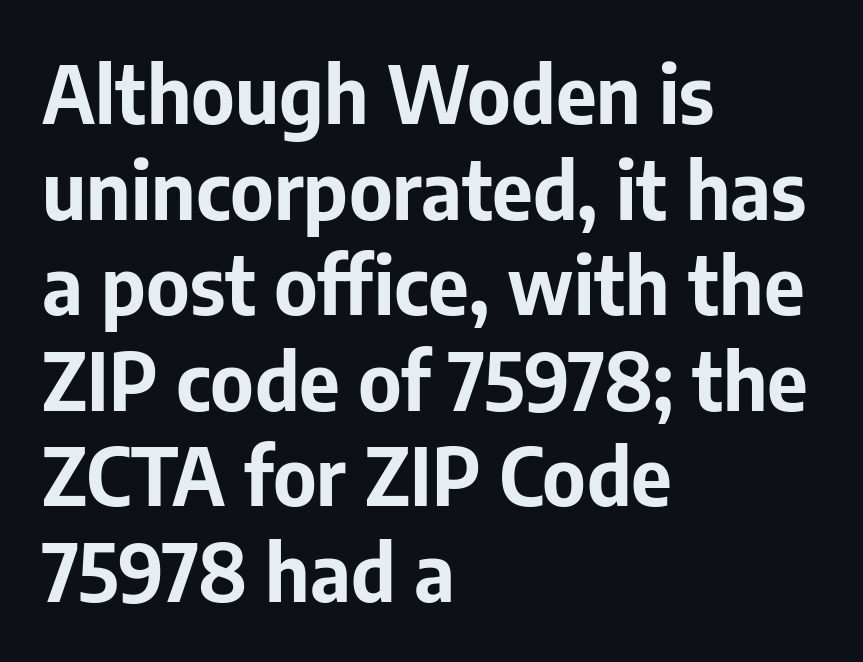
Short note: letters normally spaced. Does the lettering tilt? It doesn't — this is upright. As a designer I'd log this as weight 700, bold. Letterform terminals end flat and unadorned throughout the passage.
